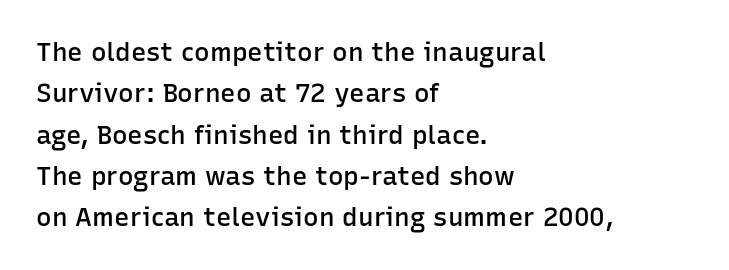
The lines are quadded left. Descenders hang freely into open space. Semibold letterforms, between regular and bold. Observe the ordinary spacing: letters are neighbours, not strangers.
